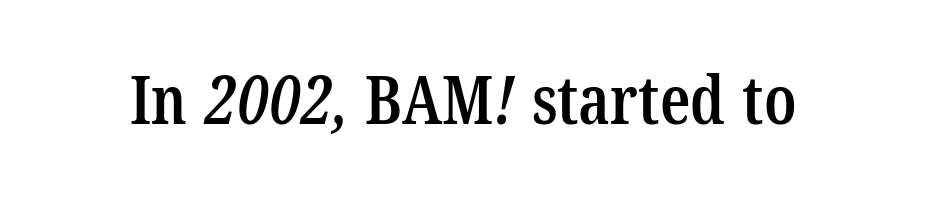
The zone under the glyphs is completely vacant. These lines are rendered in a variable-pitch font. Standard letterfit; no display-style spreading of the glyphs. These lines are composed in type with serifs. Heft: intermediate — a semibold.
